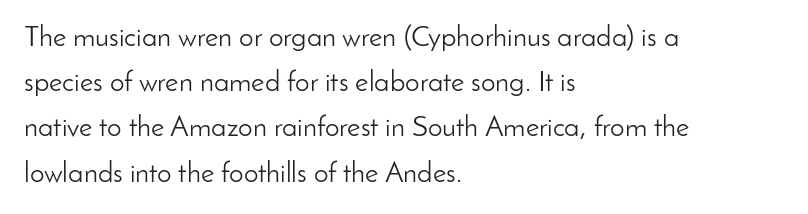
Q: Is the text bold? A: No.
Q: Is the text italic (slanted)? A: No, it is upright.
Q: Is the typeface a serif or a sans-serif typeface? A: Sans-serif.
Q: Is the text underlined? A: No.
Q: How is the paragraph aligned? A: Left-aligned.
Q: Is the spacing between letters normal or unusually wide? A: Normal.
Q: Is the spacing between lines tight, normal or loose? A: Normal.
Q: Width (condensed, normal, or wide)? A: Normal.
Q: Stroke contrast? A: Low.
Q: x-height? A: Small.
Q: Monospaced? A: No.
